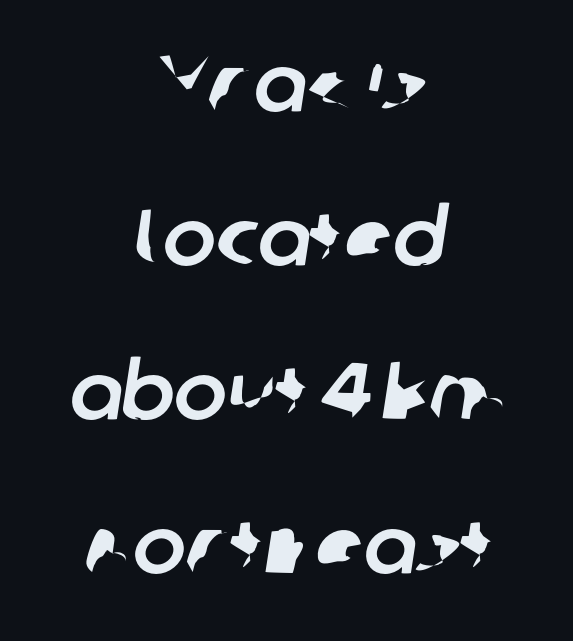
The image shows 79 px sans-serif type; set centered, loose line spacing (1.95x), normal letter spacing, not underlined; low stroke contrast and a medium x-height.
